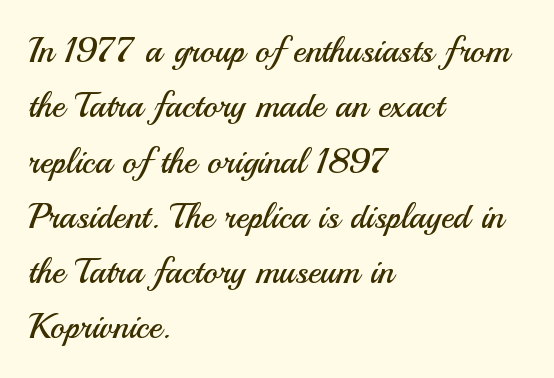
Q: Is the text bold? A: No.
Q: Is the text italic (slanted)? A: Yes.
Q: Is the typeface a serif or a sans-serif typeface? A: Sans-serif.
Q: Is the text underlined? A: No.
Q: How is the paragraph aligned? A: Left-aligned.
Q: Is the spacing between letters normal or unusually wide? A: Normal.
Q: Is the spacing between lines tight, normal or loose? A: Normal.
Q: Width (condensed, normal, or wide)? A: Normal.
Q: Stroke contrast? A: Medium.
Q: x-height? A: Small.
Q: Monospaced? A: No.
